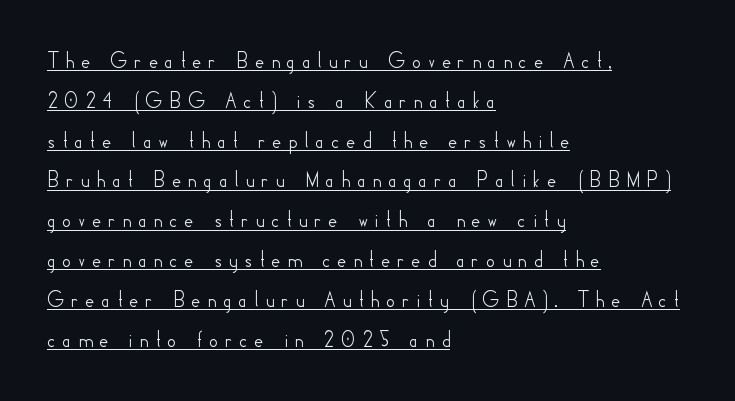
{"italic": "no", "underline": "yes", "align": "left", "line_spacing_ratio": 1.73, "letter_spacing": "wide", "letter_spacing_em": 0.27, "glyph_px": 23}
